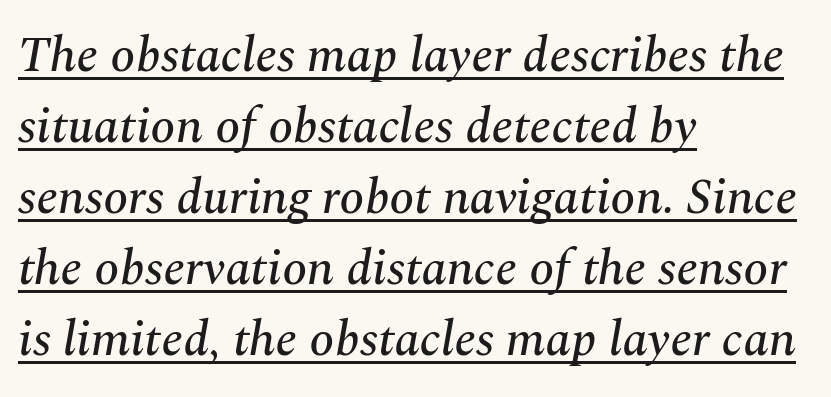
The image shows 50 px serif type, italic (leaning right); set left-aligned, normal line spacing (1.42x), normal letter spacing, underlined; medium stroke contrast and a medium x-height.
